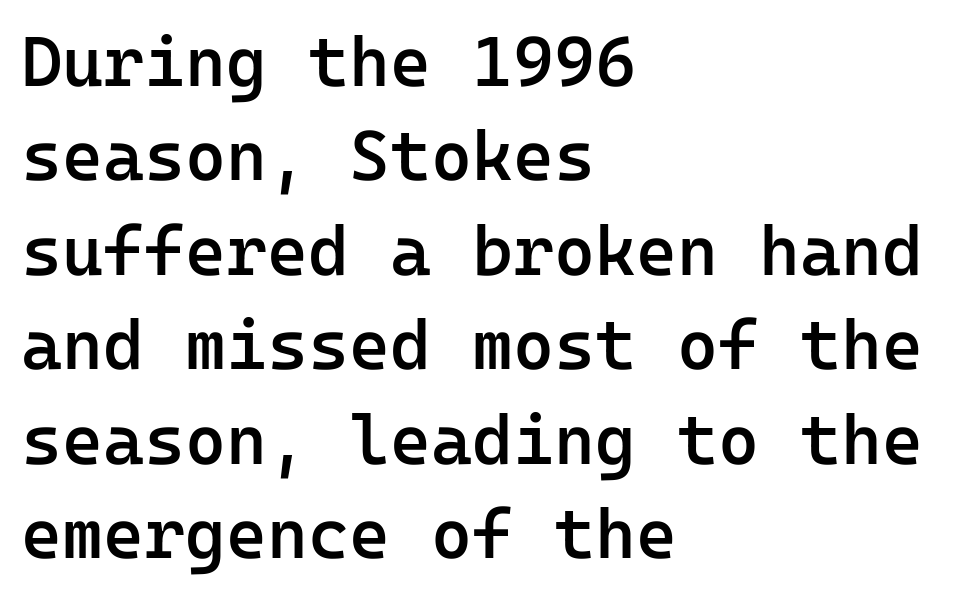
Compared with a centered layout, this one pins lines to the left instead. The face used here is monospaced, like something from a code editor. A typesetter would call this zero additional tracking. Style check: upright.
